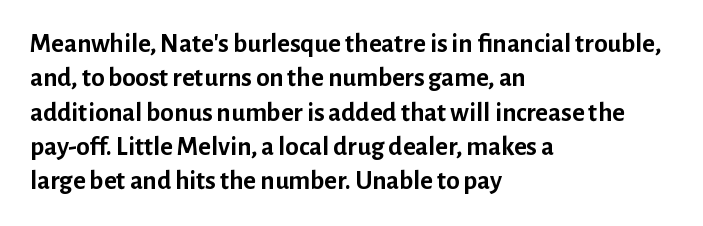
Q: Is the text bold? A: Yes.
Q: Is the text italic (slanted)? A: No, it is upright.
Q: Is the text underlined? A: No.
Q: How is the paragraph aligned? A: Left-aligned.
Q: Is the spacing between letters normal or unusually wide? A: Normal.
Q: Is the spacing between lines tight, normal or loose? A: Normal.
